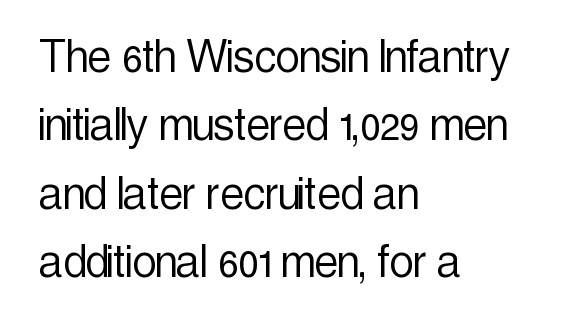
The image shows 53 px light, condensed sans-serif type, upright; set left-aligned, normal line spacing (1.29x), normal letter spacing, not underlined; a medium x-height.
